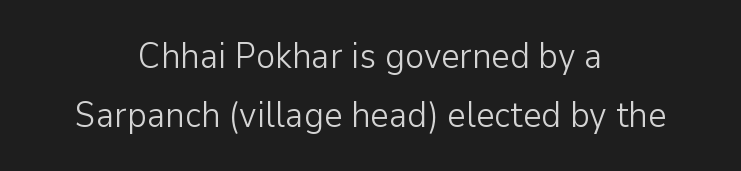
Q: Is the text bold? A: No.
Q: Is the text italic (slanted)? A: No, it is upright.
Q: Is the typeface a serif or a sans-serif typeface? A: Sans-serif.
Q: Is the text underlined? A: No.
Q: How is the paragraph aligned? A: Centered.
Q: Is the spacing between letters normal or unusually wide? A: Normal.
Q: Is the spacing between lines tight, normal or loose? A: Normal.
Q: Width (condensed, normal, or wide)? A: Normal.
Q: Stroke contrast? A: Low.
Q: x-height? A: Medium.
Q: Monospaced? A: No.
